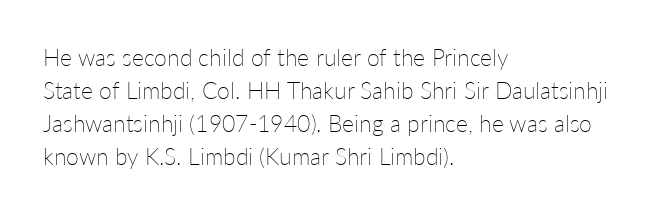
The image shows 23 px text type, upright; set left-aligned, normal line spacing (1.43x), normal letter spacing, not underlined.
